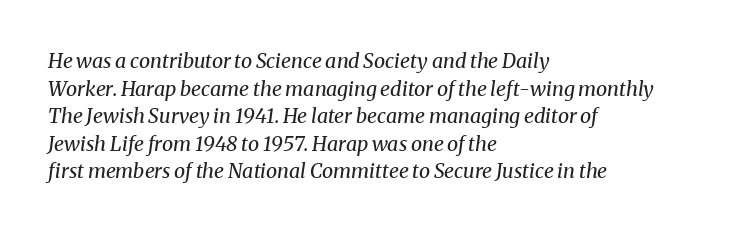
Tall strokes in this sample are angled rather than plumb. Horizontal alignment here is leftward, the default for most running prose. Nothing unusual about the tracking: characters are spaced as the font intends. This reads as an unemphasized weight, regular at the heaviest. Does the leading feel generous? No, just average.
